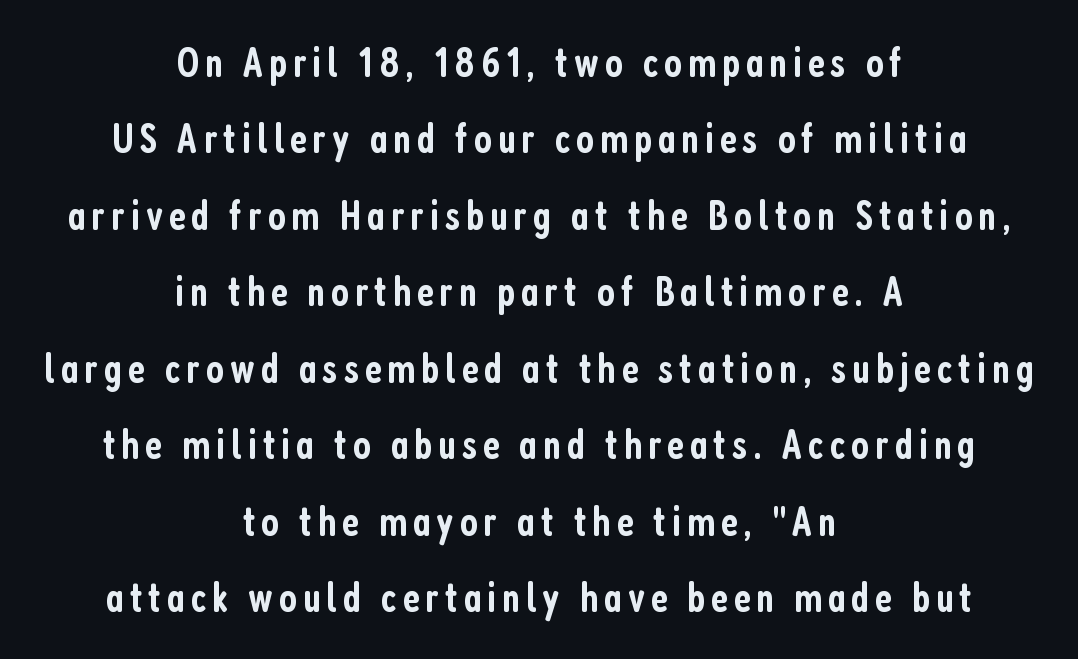
Q: Is the text bold? A: Semi-bold.
Q: Is the text italic (slanted)? A: No, it is upright.
Q: Is the typeface a serif or a sans-serif typeface? A: Sans-serif.
Q: Is the text underlined? A: No.
Q: How is the paragraph aligned? A: Centered.
Q: Width (condensed, normal, or wide)? A: Condensed.
Q: Stroke contrast? A: Low.
Q: x-height? A: Medium.
Q: Monospaced? A: No.
